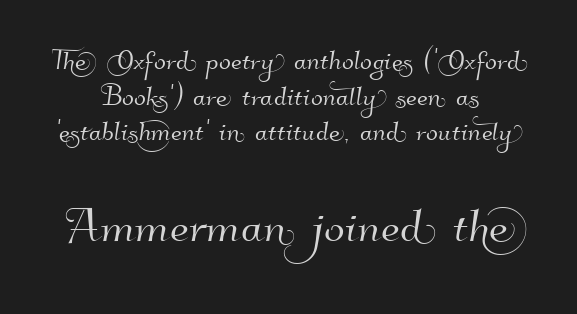
The image shows 61 px sans-serif type; set tight line spacing (1.02x), normal letter spacing, not underlined; the second (bottom) block is 1.74x larger; high stroke contrast and a small x-height.
